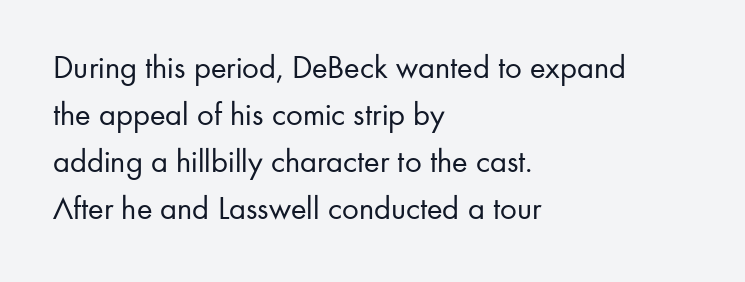
The image shows 33 px regular-weight sans-serif type, upright; set left-aligned, normal line spacing (1.42x), normal letter spacing, not underlined; low stroke contrast and a small x-height.
